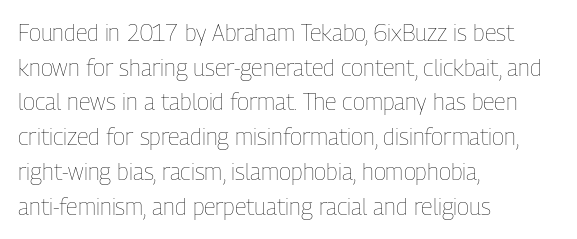
{"italic": "no", "bold": "no", "underline": "no", "align": "left", "line_spacing": "normal", "line_spacing_ratio": 1.51, "letter_spacing": "normal", "letter_spacing_em": 0.0, "glyph_px": 23}
